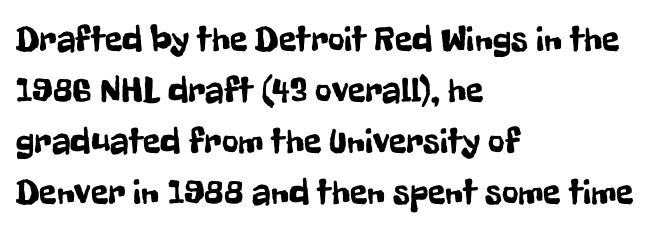
{"serif": "no", "italic": "no", "width": "condensed", "stroke_contrast": "low", "x_height": "medium", "monospaced": "no", "underline": "no", "align": "left", "line_spacing": "normal", "line_spacing_ratio": 1.42, "letter_spacing": "normal", "letter_spacing_em": 0.0, "glyph_px": 36}
